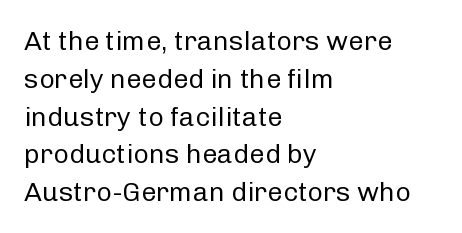
The image shows 27 px text type, upright; set left-aligned, normal line spacing (1.4x), normal letter spacing, not underlined.
